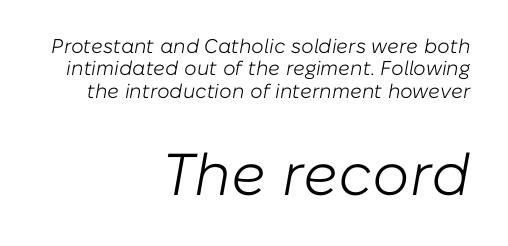
In terms of leading, this rendering errs on the cramped side. Slanted lettering throughout. Note: smaller setting up top, larger setting below. Default kerning and tracking; the words read as compact shapes.
